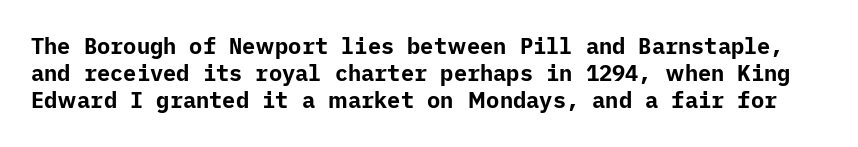
The image shows 22 px bold type, upright; set line spacing 1.23x, normal letter spacing, not underlined.
